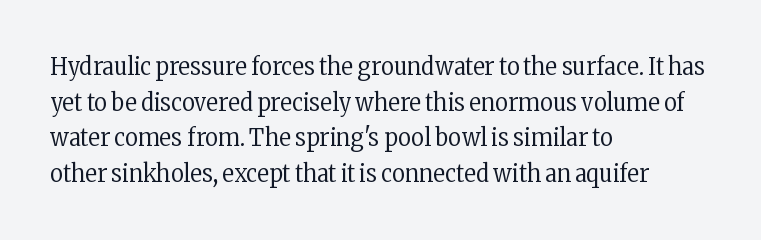
The image shows 25 px text type, upright; set left-aligned, normal line spacing (1.43x), normal letter spacing, not underlined.
